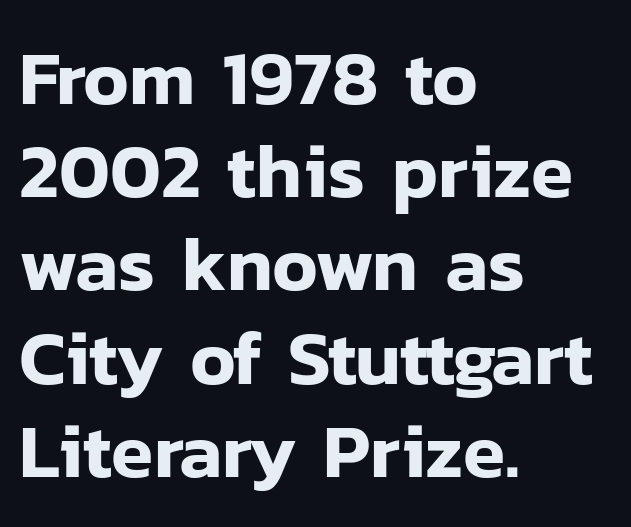
The paragraph shown leans on its left margin. The letters stand upright; this is a roman face. Each word holds together tightly as a unit, with standard inter-letter gaps. The zone under the glyphs is completely vacant. Stroke terminals: plain, sans-serif.
